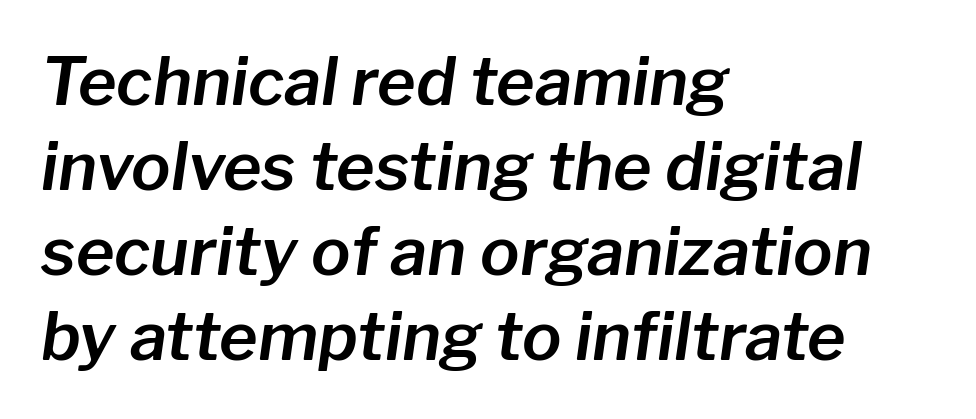
Honestly, the letter spacing is just normal — you wouldn't notice it. No word sits above an underline. You could not count columns in this text — the font is proportionally spaced. The paragraph has a hard left edge and a soft right edge. Vertically, the passage feels balanced, rows spaced as you'd expect.
